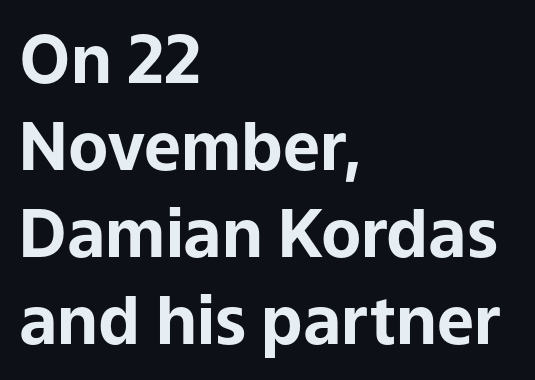
The image shows 66 px bold sans-serif type, upright; set left-aligned, normal line spacing (1.32x), normal letter spacing, not underlined; low stroke contrast and a medium x-height.
